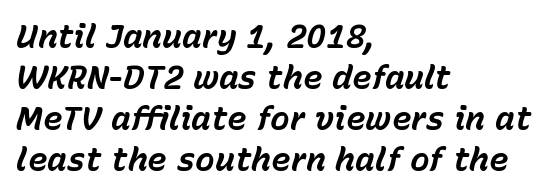
{"italic": "yes", "lean": "right", "slant_degrees": 15, "bold": "yes", "weight": "bold", "width": "normal", "stroke_contrast": "low", "x_height": "medium", "monospaced": "no", "underline": "no", "align": "left", "line_spacing_ratio": 1.24, "letter_spacing": "normal", "letter_spacing_em": 0.0, "glyph_px": 33}
